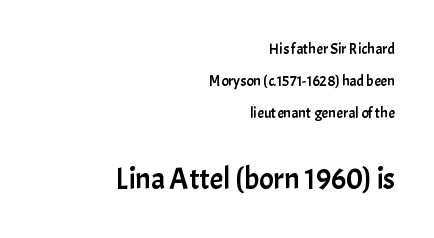
The image shows 30 px sans-serif type, upright; set right-aligned, loose line spacing (2.15x), normal letter spacing, not underlined; the second (bottom) block is 2.0x larger; low stroke contrast and a medium x-height.
